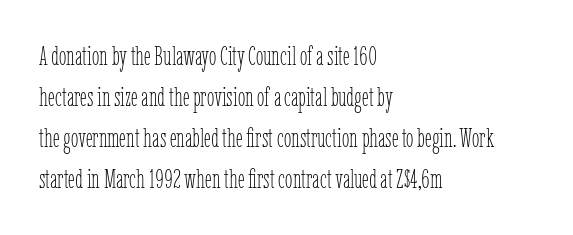
The image shows 27 px text type, upright; set left-aligned, normal line spacing (1.52x), normal letter spacing, not underlined.
